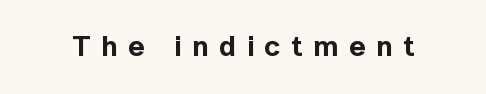
Think of a printed novel: that variable character pitch is what you see here. The type is letterspaced generously, with wide tracking. Has an underline been added? It has not. The letters carry no serifs — their stems end cleanly without finishing strokes. Vertical strokes here are truly vertical.
